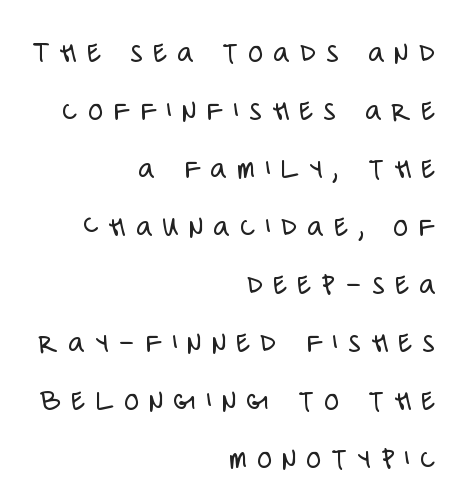
{"serif": "no", "italic": "no", "bold": "no", "weight": "light", "width": "condensed", "stroke_contrast": "low", "x_height": "large", "monospaced": "no", "underline": "no", "align": "right", "line_spacing_ratio": 1.87, "letter_spacing": "wide", "letter_spacing_em": 0.33, "glyph_px": 31}
